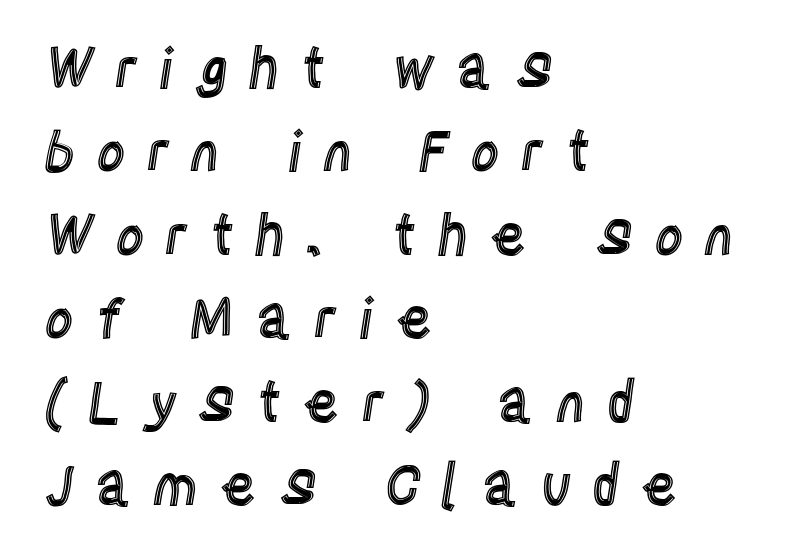
Honestly, the letter spacing is so wide it's the main thing you notice. One-word summary of the alignment: left. Note the varied advance widths — an 'i' is clearly narrower than an 'm'. Quick note: underline off. This block has exactly the height ordinary leading produces.
